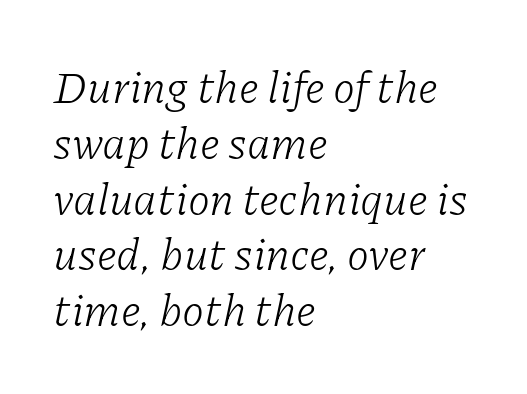
These glyphs show unthickened strokes, regular width or finer. Each row of text sits above clean, open space. Do the characters align in a grid? No, the font is proportional. Letter spacing: default. Check where the strokes stop: tiny serifs finish them off.
